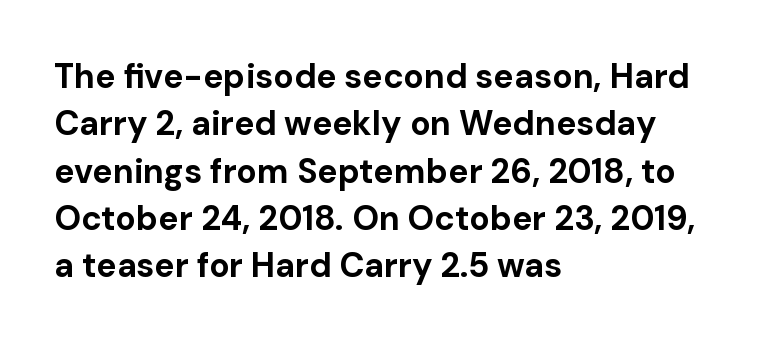
The image shows 34 px bold sans-serif type, upright; set left-aligned, normal line spacing (1.39x), normal letter spacing, not underlined; low stroke contrast and a medium x-height.
